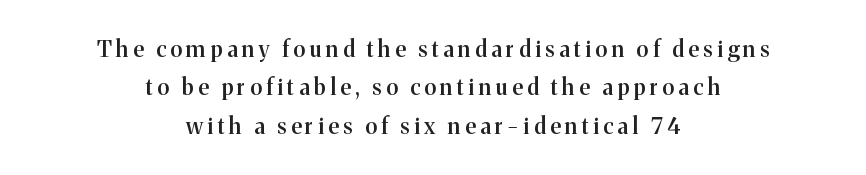
The image shows 22 px text type, upright; set centered, line spacing 1.75x, unusually wide letter spacing (+0.21 em), not underlined.
